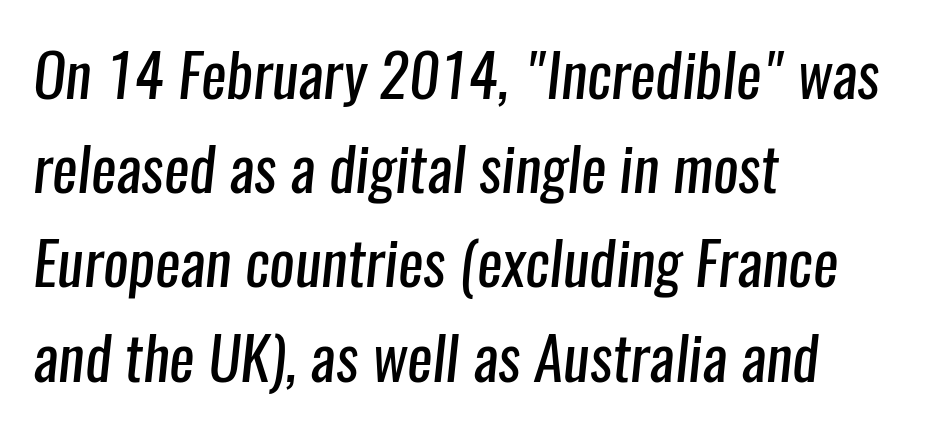
Reading down the block, your eye returns to a fixed left position each line. Observe the absence of serifs on each vertical stroke in this sample. Rule under the text: the space is simply empty. Students, observe: this is what conventionally led text looks like. Think of a printed novel: that variable character pitch is what you see here.
